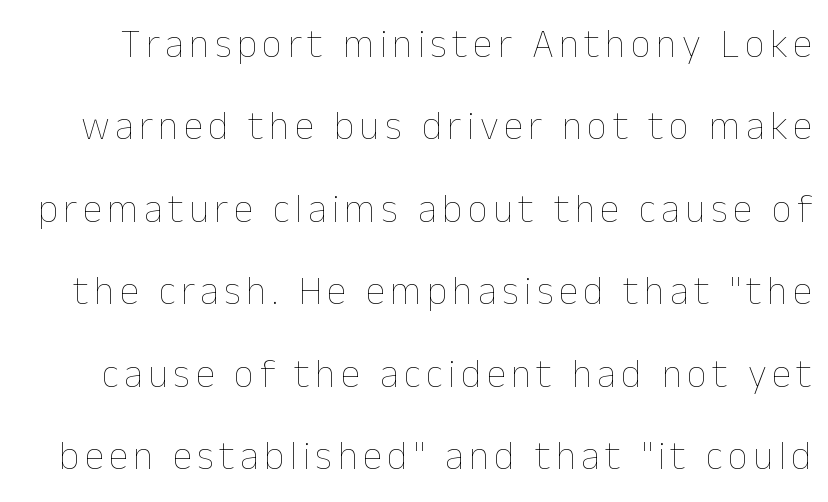
Q: Is the text bold? A: No.
Q: Is the text italic (slanted)? A: No, it is upright.
Q: Is the text underlined? A: No.
Q: Is the spacing between lines tight, normal or loose? A: Loose.
Q: Width (condensed, normal, or wide)? A: Normal.
Q: Stroke contrast? A: Low.
Q: x-height? A: Medium.
Q: Monospaced? A: No.
